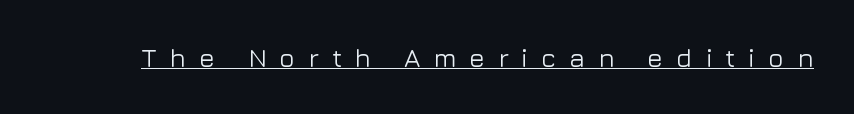
{"italic": "no", "underline": "yes", "letter_spacing": "wide", "letter_spacing_em": 0.5, "glyph_px": 26}
